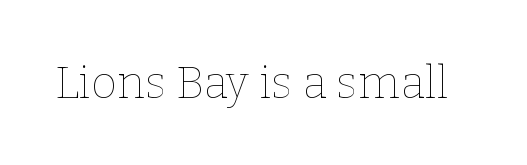
{"italic": "no", "bold": "no", "weight": "thin", "width": "normal", "stroke_contrast": "low", "x_height": "medium", "monospaced": "no", "underline": "no", "letter_spacing": "normal", "letter_spacing_em": 0.0, "glyph_px": 45}
